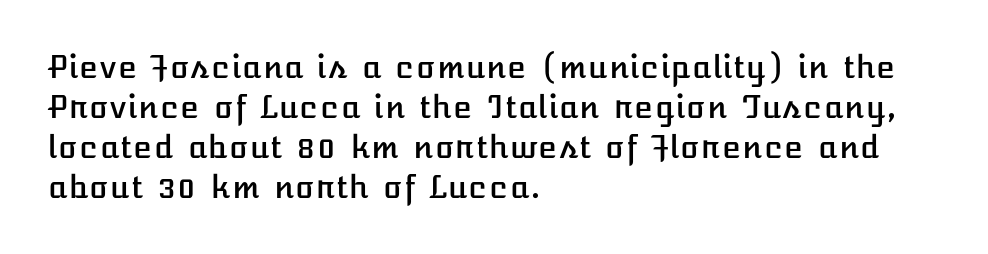
{"italic": "no", "width": "normal", "stroke_contrast": "low", "x_height": "medium", "underline": "no", "align": "left", "line_spacing": "normal", "line_spacing_ratio": 1.29, "letter_spacing": "normal", "letter_spacing_em": 0.0, "glyph_px": 31}
